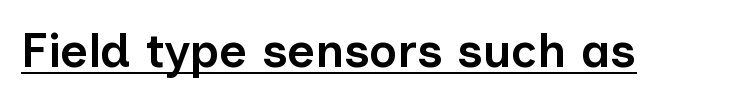
Q: Is the text bold? A: Semi-bold.
Q: Is the text italic (slanted)? A: No, it is upright.
Q: Is the typeface a serif or a sans-serif typeface? A: Sans-serif.
Q: Is the text underlined? A: Yes.
Q: Is the spacing between letters normal or unusually wide? A: Normal.
Q: Width (condensed, normal, or wide)? A: Normal.
Q: Stroke contrast? A: Low.
Q: x-height? A: Medium.
Q: Monospaced? A: No.
